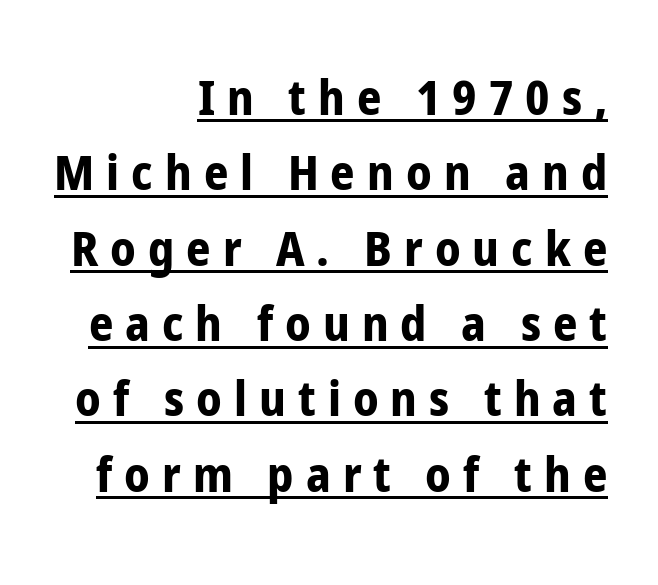
{"serif": "no", "italic": "no", "bold": "yes", "weight": "bold", "width": "condensed", "stroke_contrast": "low", "x_height": "medium", "monospaced": "no", "underline": "yes", "align": "right", "line_spacing": "normal", "line_spacing_ratio": 1.57, "letter_spacing": "wide", "letter_spacing_em": 0.25, "glyph_px": 48}
